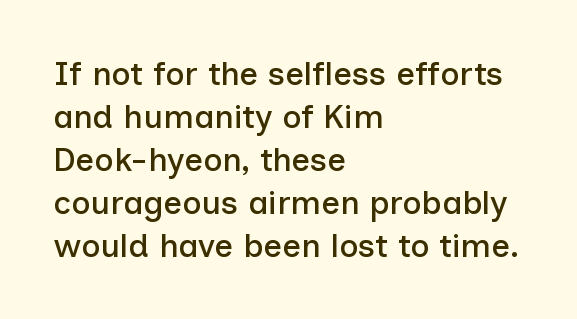
Think of a printed novel: that variable character pitch is what you see here. How would I describe the line gaps? Plain and ordinary. A typesetter would mark this as roman, not italic. Nope, no serifs anywhere on these letters.
